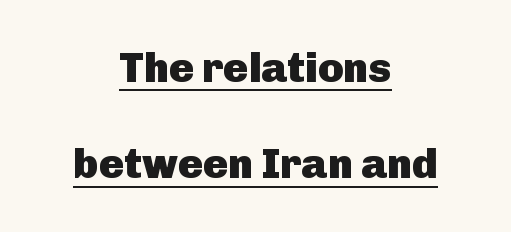
The specimen includes a rule beneath the text block's lines. Reading down the block, each line starts at a different indent, mirrored at its end. The text was rendered using a sans face with plain stroke endings. Characters follow at the spacing the type designer built in. A roman cut, with each character standing at attention.
